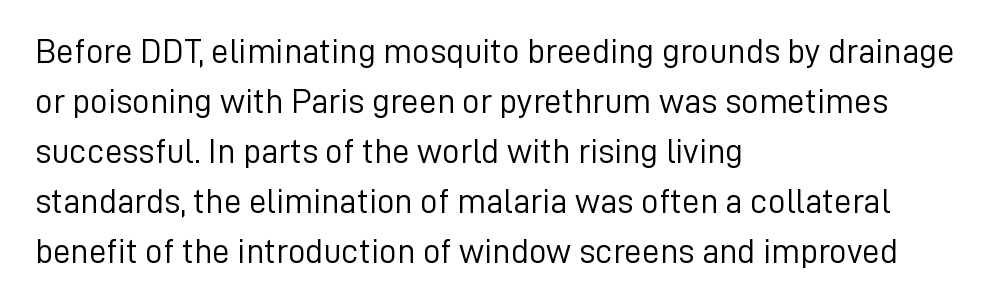
Q: Is the text bold? A: No.
Q: Is the text italic (slanted)? A: No, it is upright.
Q: Is the typeface a serif or a sans-serif typeface? A: Sans-serif.
Q: Is the text underlined? A: No.
Q: How is the paragraph aligned? A: Left-aligned.
Q: Is the spacing between letters normal or unusually wide? A: Normal.
Q: Is the spacing between lines tight, normal or loose? A: Normal.
Q: Width (condensed, normal, or wide)? A: Normal.
Q: Stroke contrast? A: Low.
Q: x-height? A: Medium.
Q: Monospaced? A: No.
